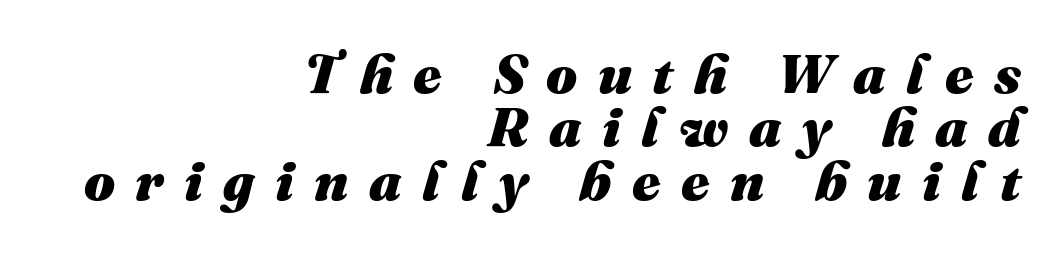
The image shows 55 px heavy type, italic (leaning right); set right-aligned, tight line spacing (0.97x), unusually wide letter spacing (+0.37 em), not underlined; medium stroke contrast and a medium x-height.
